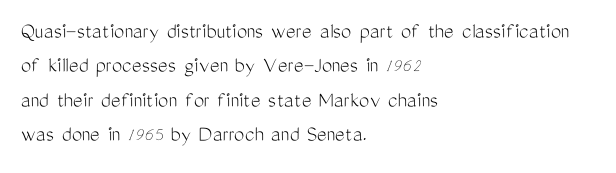
{"italic": "no", "bold": "no", "underline": "no", "align": "left", "line_spacing": "normal", "line_spacing_ratio": 1.5, "letter_spacing": "normal", "letter_spacing_em": 0.0, "glyph_px": 23}
